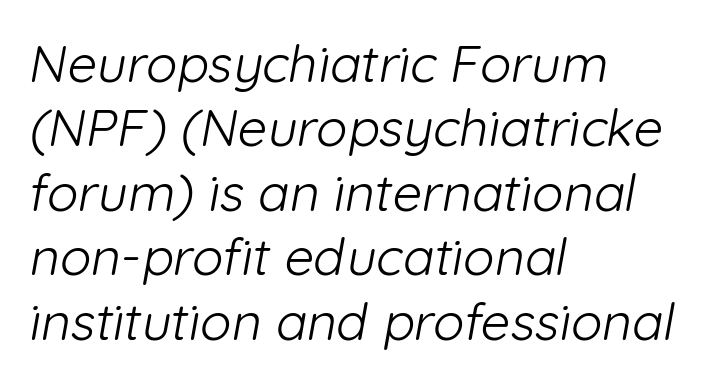
The strokes carry an ordinary text weight at most. You could not count columns in this text — the font is proportionally spaced. The letters carry no serifs — their stems end cleanly without finishing strokes. Tracking value appears to be zero — textbook default spacing.
